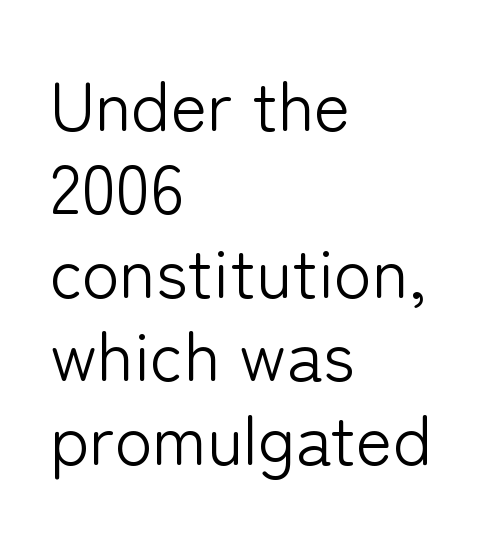
{"serif": "no", "italic": "no", "bold": "no", "weight": "light", "width": "normal", "stroke_contrast": "low", "x_height": "medium", "monospaced": "no", "underline": "no", "align": "left", "line_spacing_ratio": 1.21, "letter_spacing": "normal", "letter_spacing_em": 0.0, "glyph_px": 69}
